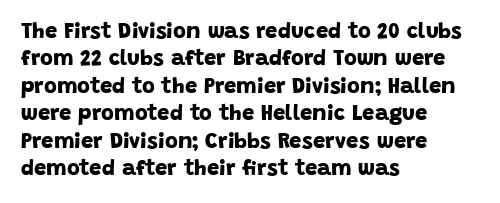
The image shows 22 px bold type; set left-aligned, normal line spacing (1.25x), normal letter spacing, not underlined.
